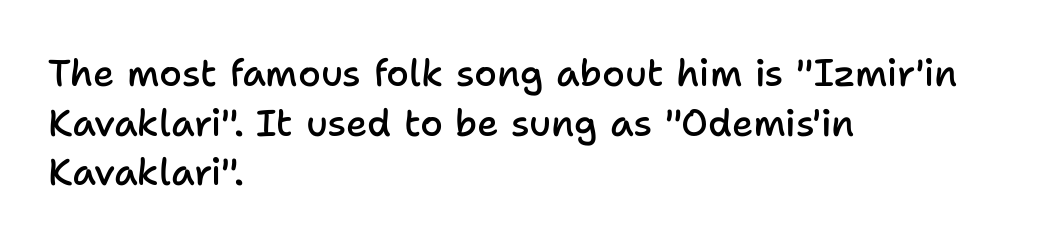
Q: Is the text bold? A: Semi-bold.
Q: Is the text italic (slanted)? A: No, it is upright.
Q: Is the typeface a serif or a sans-serif typeface? A: Sans-serif.
Q: Is the text underlined? A: No.
Q: How is the paragraph aligned? A: Left-aligned.
Q: Is the spacing between letters normal or unusually wide? A: Normal.
Q: Is the spacing between lines tight, normal or loose? A: Normal.
Q: Width (condensed, normal, or wide)? A: Normal.
Q: Stroke contrast? A: Low.
Q: x-height? A: Medium.
Q: Monospaced? A: No.
